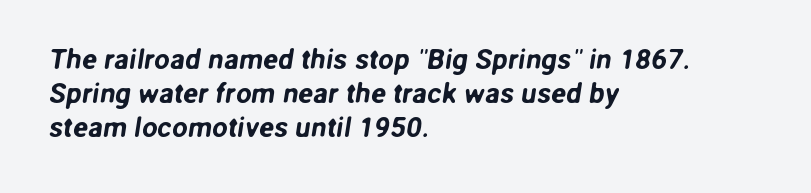
The image shows 28 px sans-serif type; set left-aligned, line spacing 1.22x, normal letter spacing, not underlined; low stroke contrast and a medium x-height.
